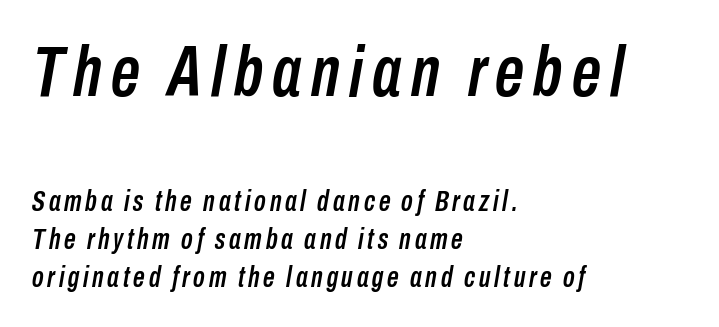
Looks like regular typesetting: each glyph gets only the width it needs. Check under the words: just untouched page. Quick note: interline space is typical. A typesetter would mark this as italic. The passage shown begins with its larger block and ends with its smaller one. The lines in this sample share a left origin and differ only in where they stop.
